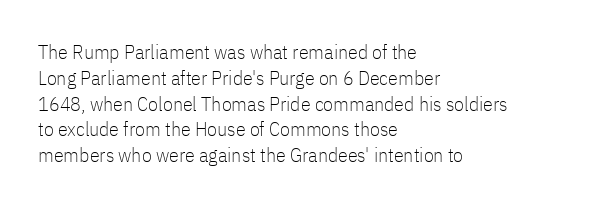
Interline gaps are of average width in this sample. Style check: upright. Tracking here is standard; glyphs follow each other at the usual distance. Stroke mass is kept to a normal reading level or below. Beneath every word, the page is bare. Leftover space on each line is placed entirely after the last word.
